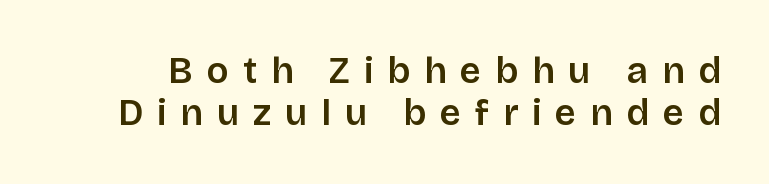
Q: Is the text italic (slanted)? A: No, it is upright.
Q: Is the typeface a serif or a sans-serif typeface? A: Sans-serif.
Q: Is the text underlined? A: No.
Q: Is the spacing between letters normal or unusually wide? A: Unusually wide.
Q: Is the spacing between lines tight, normal or loose? A: Tight.
Q: Width (condensed, normal, or wide)? A: Normal.
Q: Stroke contrast? A: Low.
Q: x-height? A: Large.
Q: Monospaced? A: No.
